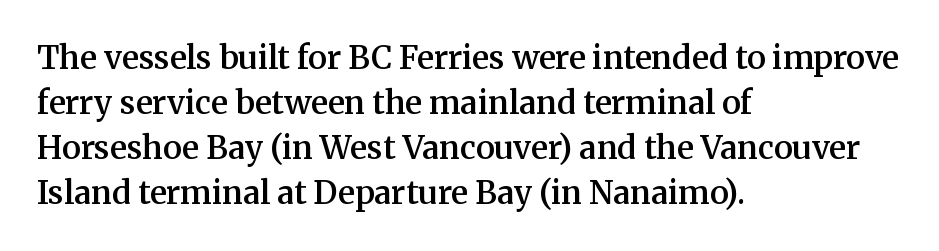
The image shows 32 px semibold serif type, upright; set left-aligned, normal line spacing (1.41x), normal letter spacing, not underlined; medium stroke contrast and a medium x-height.
